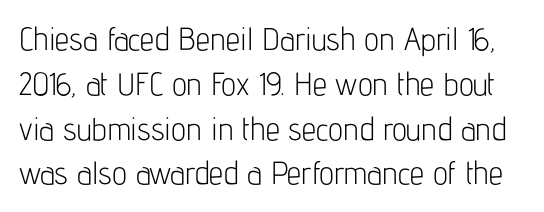
{"serif": "no", "italic": "no", "bold": "no", "weight": "light", "width": "condensed", "stroke_contrast": "low", "x_height": "medium", "monospaced": "no", "underline": "no", "line_spacing": "normal", "line_spacing_ratio": 1.4, "letter_spacing": "normal", "letter_spacing_em": 0.0, "glyph_px": 32}
